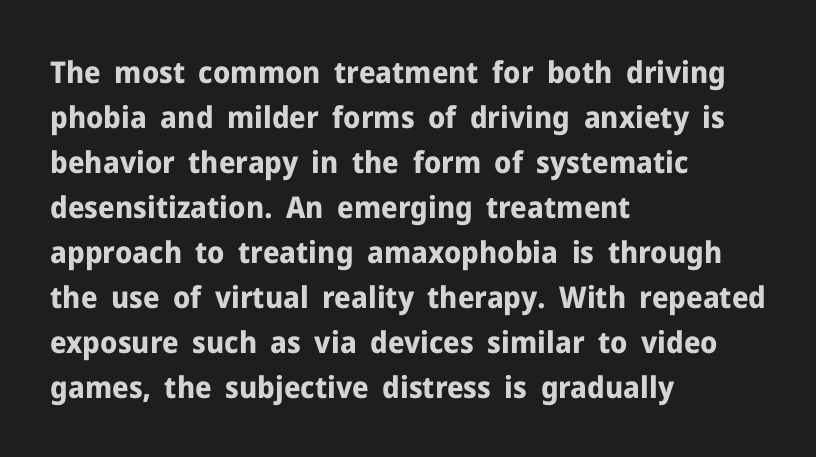
Any mark beneath the type? The region is blank. This is sans-serif lettering, the kind often seen on screens and signage. A dark, heavy texture on the line: the type is bold. The letterforms sit shoulder to shoulder at normal distance.
